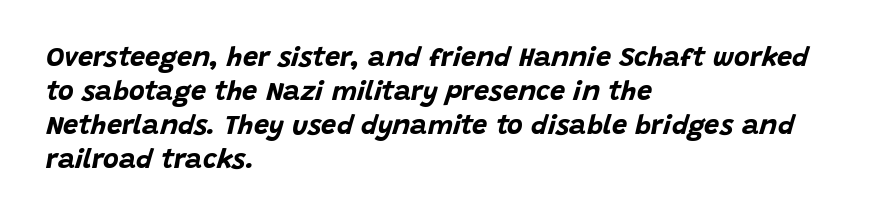
{"italic": "yes", "lean": "right", "slant_degrees": 15, "bold": "yes", "underline": "no", "align": "left", "line_spacing": "normal", "line_spacing_ratio": 1.26, "letter_spacing": "normal", "letter_spacing_em": 0.0, "glyph_px": 27}
